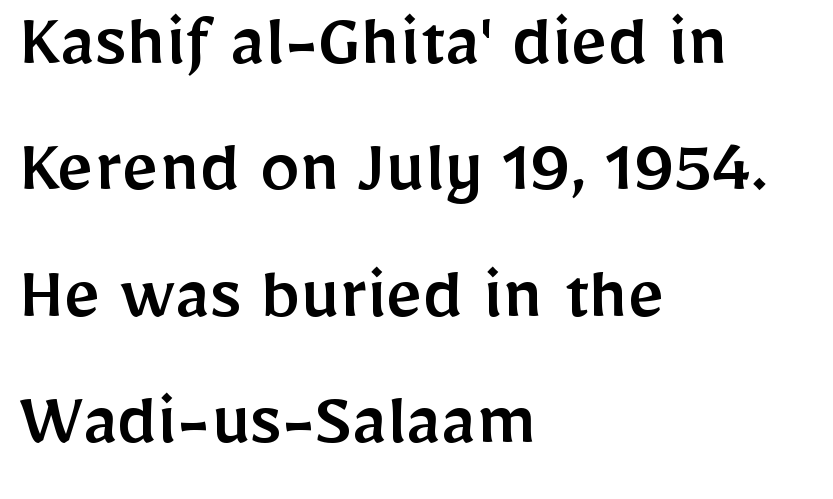
Q: Is the text italic (slanted)? A: No, it is upright.
Q: Is the typeface a serif or a sans-serif typeface? A: Sans-serif.
Q: Is the text underlined? A: No.
Q: How is the paragraph aligned? A: Left-aligned.
Q: Is the spacing between letters normal or unusually wide? A: Normal.
Q: Is the spacing between lines tight, normal or loose? A: Normal.
Q: Width (condensed, normal, or wide)? A: Normal.
Q: Stroke contrast? A: Low.
Q: x-height? A: Medium.
Q: Monospaced? A: No.
